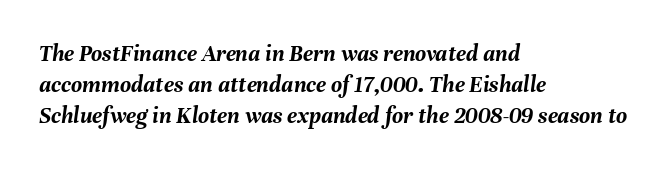
No extra tracking has been applied to these lines. Every character sits at an angle, as italics do. The compositor pushed each line to the left boundary. Is there much room between lines? A standard amount, neither cramped nor airy. These words are printed bold, with thick strokes throughout. Quick note: underline off.
